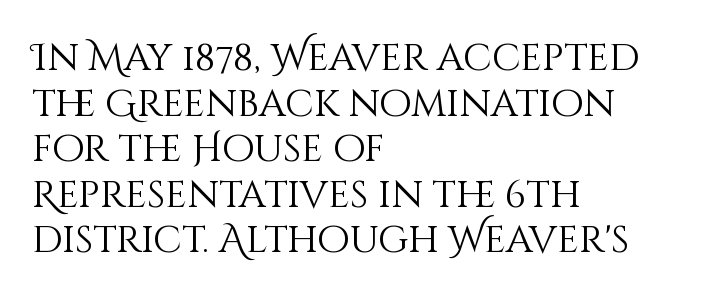
The image shows 38 px light type, upright; set left-aligned, line spacing 1.2x, normal letter spacing, not underlined; medium stroke contrast and a large x-height.
